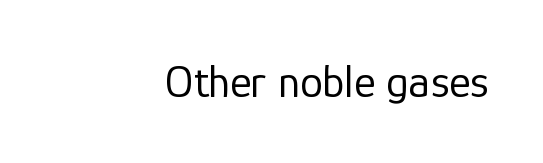
Q: Is the text bold? A: No.
Q: Is the text italic (slanted)? A: No, it is upright.
Q: Is the typeface a serif or a sans-serif typeface? A: Sans-serif.
Q: Is the text underlined? A: No.
Q: How is the paragraph aligned? A: Right-aligned.
Q: Is the spacing between letters normal or unusually wide? A: Normal.
Q: Width (condensed, normal, or wide)? A: Normal.
Q: Stroke contrast? A: Low.
Q: x-height? A: Medium.
Q: Monospaced? A: No.
